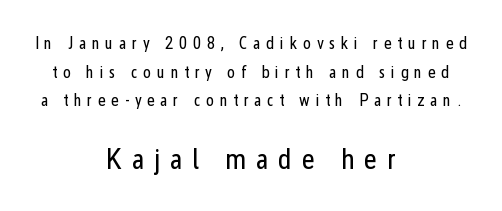
A student would notice the bottom passage is typeset larger than what precedes it. Summary of vertical rhythm: regular, with standard interline spacing. The letters are spread apart with noticeably loose tracking. The whitespace from short lines is split evenly between both sides. Does the type have serifs? No, each stem ends abruptly. This rendering features lettering with no underline.
